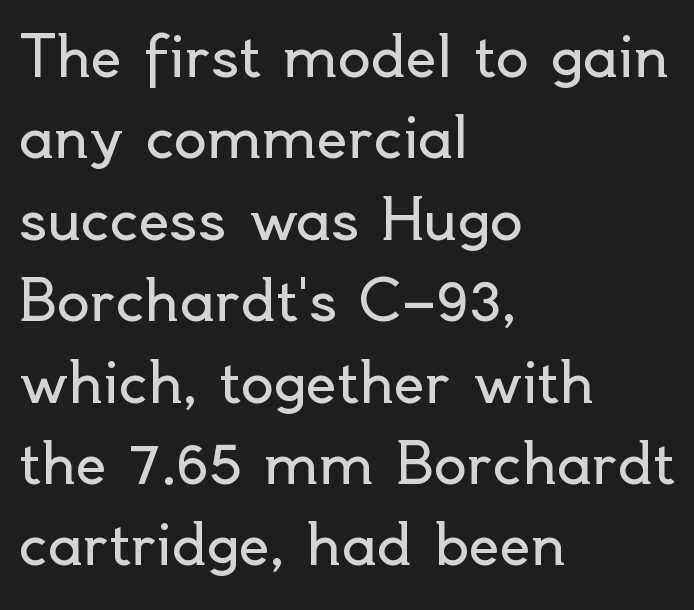
{"serif": "no", "italic": "no", "bold": "no", "weight": "regular", "width": "normal", "x_height": "small", "monospaced": "no", "underline": "no", "align": "left", "line_spacing": "normal", "line_spacing_ratio": 1.48, "letter_spacing": "normal", "letter_spacing_em": 0.0, "glyph_px": 55}
